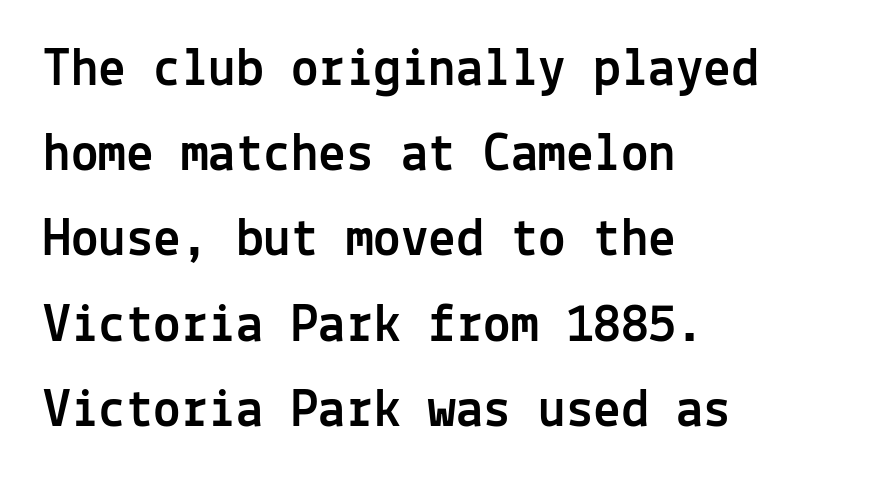
{"serif": "no", "italic": "no", "width": "normal", "x_height": "medium", "monospaced": "yes", "underline": "no", "align": "left", "line_spacing": "normal", "line_spacing_ratio": 1.55, "letter_spacing": "normal", "letter_spacing_em": 0.0, "glyph_px": 55}
